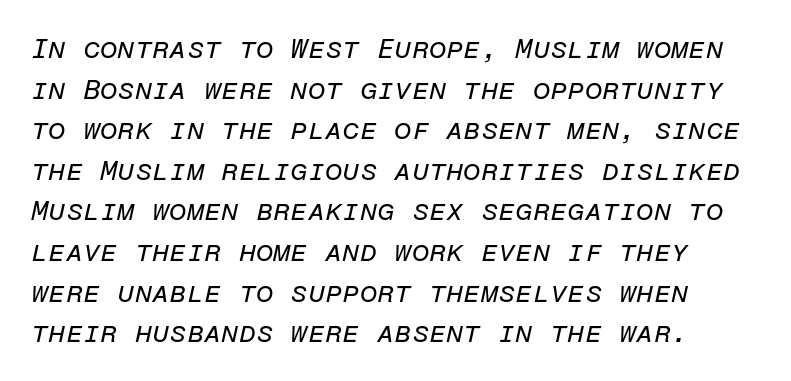
Q: Is the text bold? A: No.
Q: Is the text italic (slanted)? A: Yes, it leans right by about 12 degrees.
Q: Is the text underlined? A: No.
Q: Is the spacing between letters normal or unusually wide? A: Normal.
Q: Is the spacing between lines tight, normal or loose? A: Normal.
Q: Width (condensed, normal, or wide)? A: Normal.
Q: Stroke contrast? A: Low.
Q: x-height? A: Medium.
Q: Monospaced? A: Yes.
